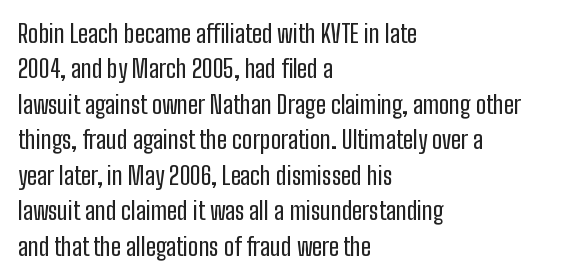
The image shows 25 px text type, upright; set left-aligned, normal line spacing (1.42x), normal letter spacing, not underlined.
